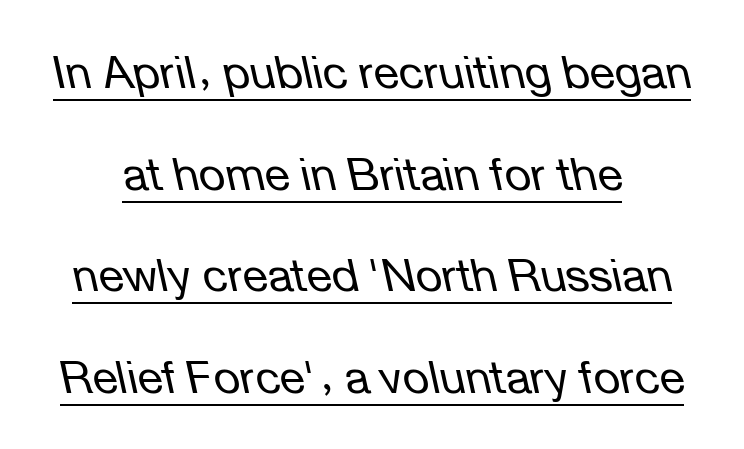
The image shows 46 px regular-weight type, italic (leaning left); set centered, loose line spacing (2.21x), normal letter spacing, underlined; low stroke contrast and a medium x-height.
